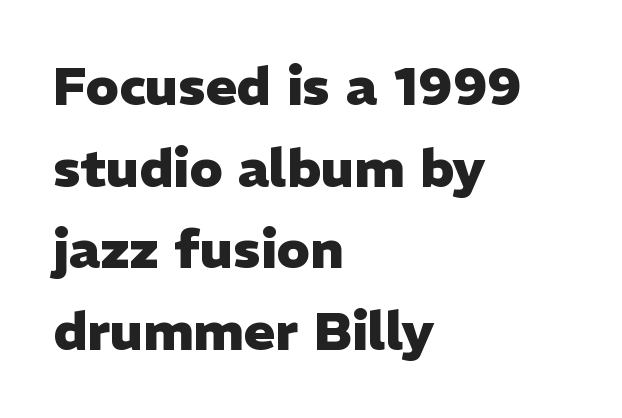
Q: Is the text bold? A: Yes.
Q: Is the text italic (slanted)? A: No, it is upright.
Q: Is the typeface a serif or a sans-serif typeface? A: Sans-serif.
Q: Is the text underlined? A: No.
Q: How is the paragraph aligned? A: Left-aligned.
Q: Is the spacing between letters normal or unusually wide? A: Normal.
Q: Is the spacing between lines tight, normal or loose? A: Normal.
Q: Width (condensed, normal, or wide)? A: Normal.
Q: Stroke contrast? A: Low.
Q: x-height? A: Medium.
Q: Monospaced? A: No.
